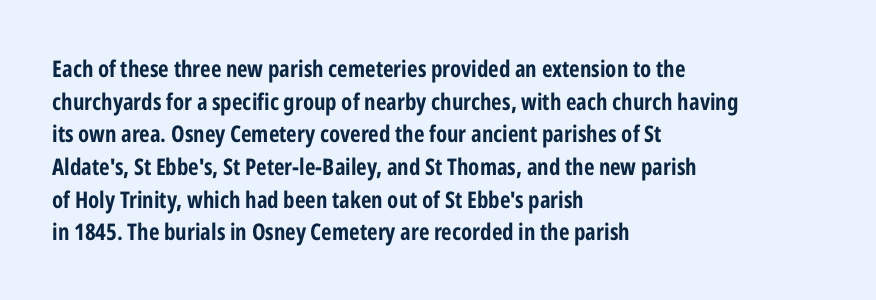
The image shows 23 px bold type, upright; set left-aligned, normal line spacing (1.42x), normal letter spacing, not underlined.
